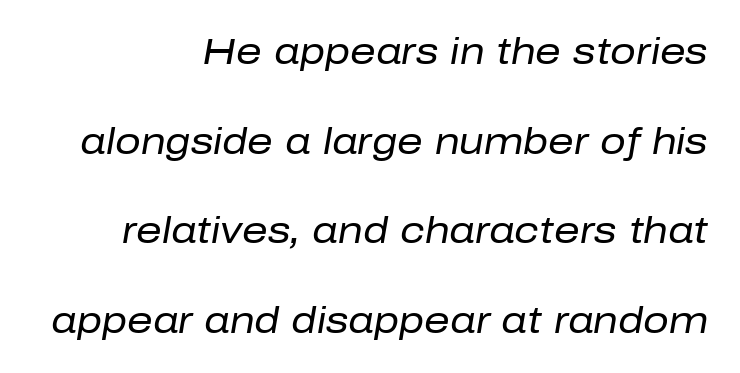
Q: Is the text bold? A: No.
Q: Is the text italic (slanted)? A: Yes, it leans right by about 10 degrees.
Q: Is the text underlined? A: No.
Q: How is the paragraph aligned? A: Right-aligned.
Q: Is the spacing between letters normal or unusually wide? A: Normal.
Q: Is the spacing between lines tight, normal or loose? A: Loose.
Q: Width (condensed, normal, or wide)? A: Normal.
Q: Stroke contrast? A: Low.
Q: x-height? A: Medium.
Q: Monospaced? A: No.
